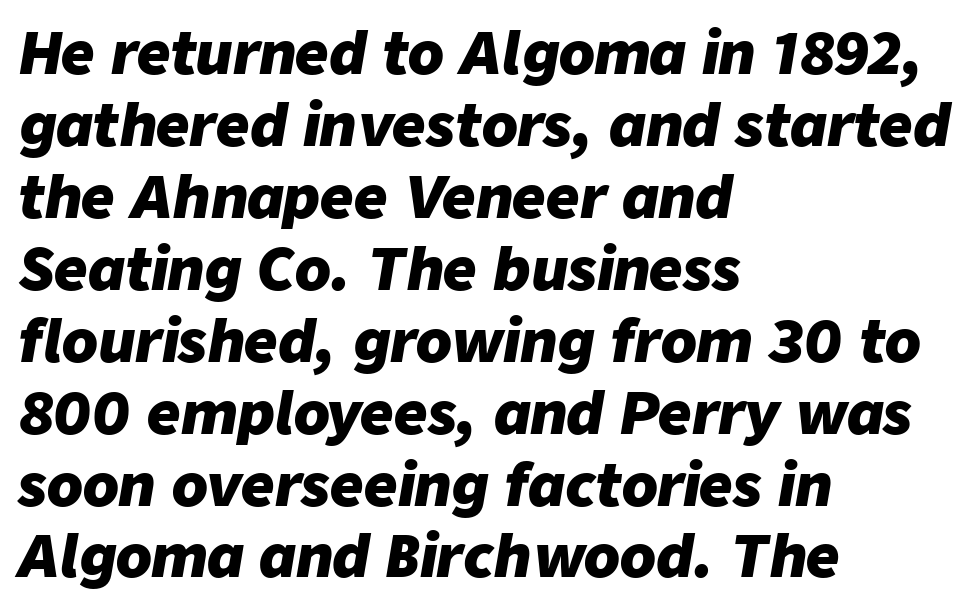
Compared with ordinary roman type, these characters are visibly tilted. Default kerning and tracking; the words read as compact shapes. The sample has been set heavy, in full bold. This sample has the flowing, uneven cadence of proportional lettering.
